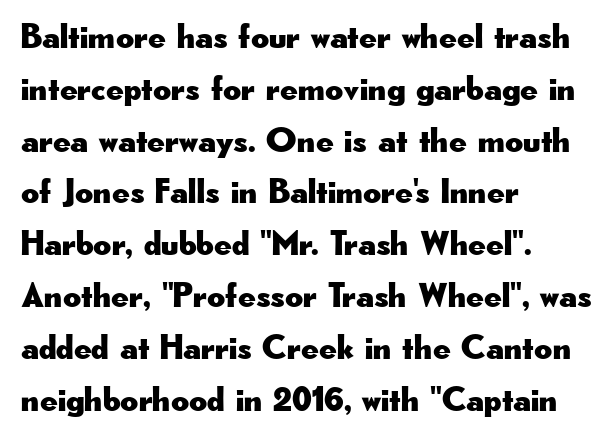
Q: Is the text italic (slanted)? A: No, it is upright.
Q: Is the typeface a serif or a sans-serif typeface? A: Sans-serif.
Q: Is the text underlined? A: No.
Q: How is the paragraph aligned? A: Left-aligned.
Q: Is the spacing between letters normal or unusually wide? A: Normal.
Q: Is the spacing between lines tight, normal or loose? A: Normal.
Q: Width (condensed, normal, or wide)? A: Wide.
Q: Stroke contrast? A: Low.
Q: x-height? A: Small.
Q: Monospaced? A: No.
